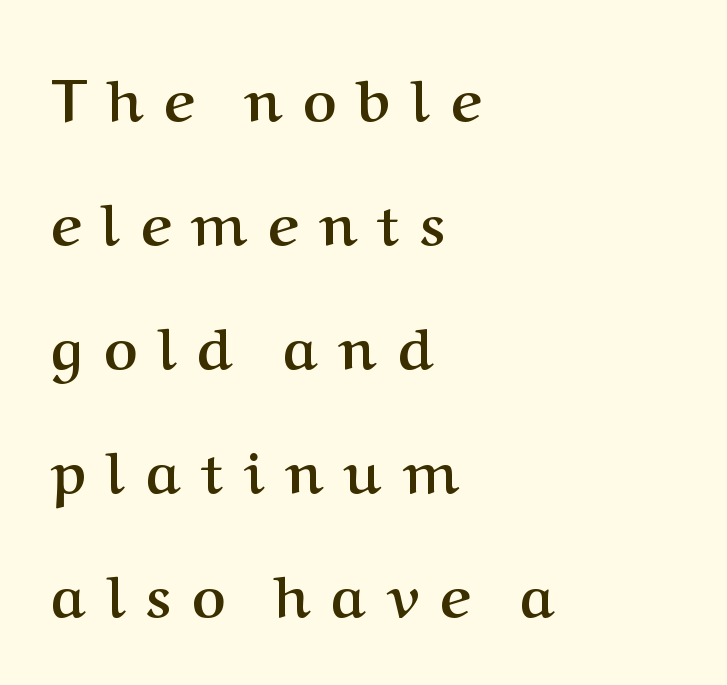
The image shows 58 px semibold serif type, upright; set left-aligned, loose line spacing (2.14x), unusually wide letter spacing (+0.36 em), not underlined; medium stroke contrast and a medium x-height.
